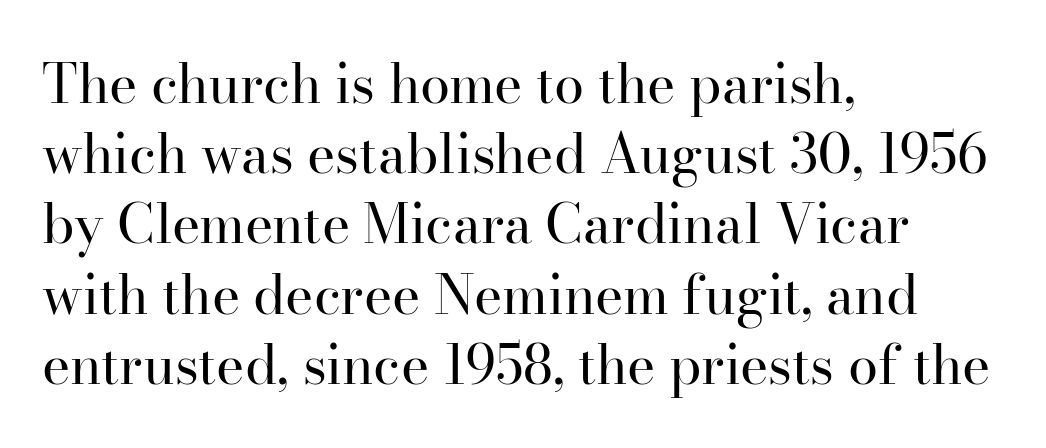
{"serif": "yes", "italic": "no", "bold": "no", "weight": "regular", "width": "normal", "stroke_contrast": "high", "x_height": "small", "monospaced": "no", "underline": "no", "align": "left", "line_spacing": "normal", "line_spacing_ratio": 1.3, "letter_spacing": "normal", "letter_spacing_em": 0.0, "glyph_px": 54}
